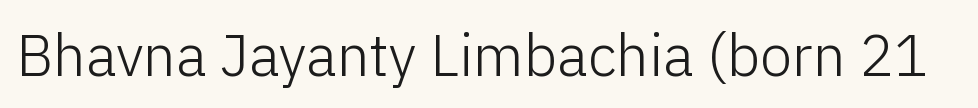
Q: Is the text bold? A: No.
Q: Is the text italic (slanted)? A: No, it is upright.
Q: Is the typeface a serif or a sans-serif typeface? A: Sans-serif.
Q: Is the text underlined? A: No.
Q: Is the spacing between letters normal or unusually wide? A: Normal.
Q: Width (condensed, normal, or wide)? A: Normal.
Q: Stroke contrast? A: Low.
Q: x-height? A: Medium.
Q: Monospaced? A: No.
